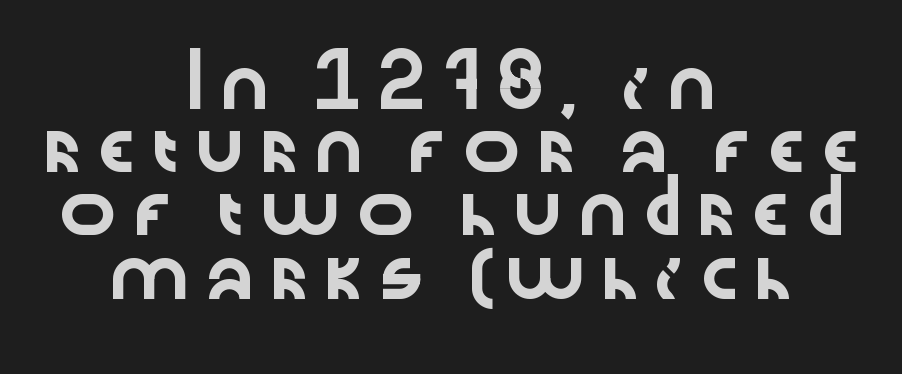
Q: Is the text italic (slanted)? A: No, it is upright.
Q: Is the typeface a serif or a sans-serif typeface? A: Sans-serif.
Q: Is the text underlined? A: No.
Q: How is the paragraph aligned? A: Centered.
Q: Is the spacing between lines tight, normal or loose? A: Normal.
Q: Width (condensed, normal, or wide)? A: Wide.
Q: Stroke contrast? A: Low.
Q: x-height? A: Medium.
Q: Monospaced? A: No.
